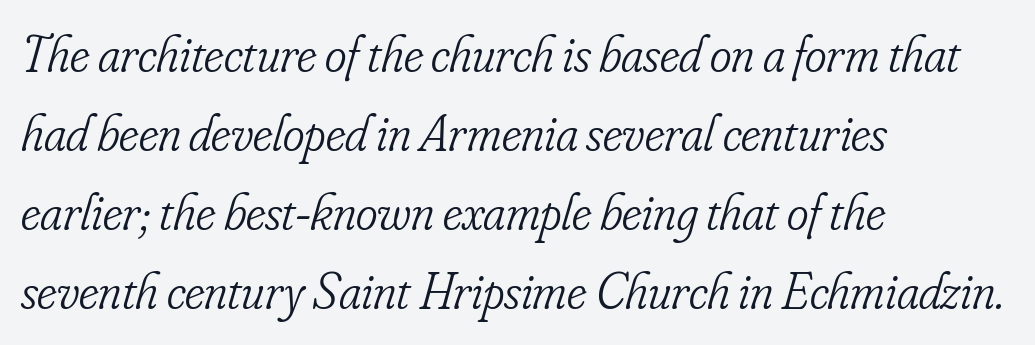
Q: Is the text bold? A: No.
Q: Is the text italic (slanted)? A: Yes, it leans right by about 16 degrees.
Q: Is the typeface a serif or a sans-serif typeface? A: Serif.
Q: Is the text underlined? A: No.
Q: How is the paragraph aligned? A: Left-aligned.
Q: Is the spacing between letters normal or unusually wide? A: Normal.
Q: Is the spacing between lines tight, normal or loose? A: Normal.
Q: Width (condensed, normal, or wide)? A: Condensed.
Q: Stroke contrast? A: Low.
Q: x-height? A: Small.
Q: Monospaced? A: No.
